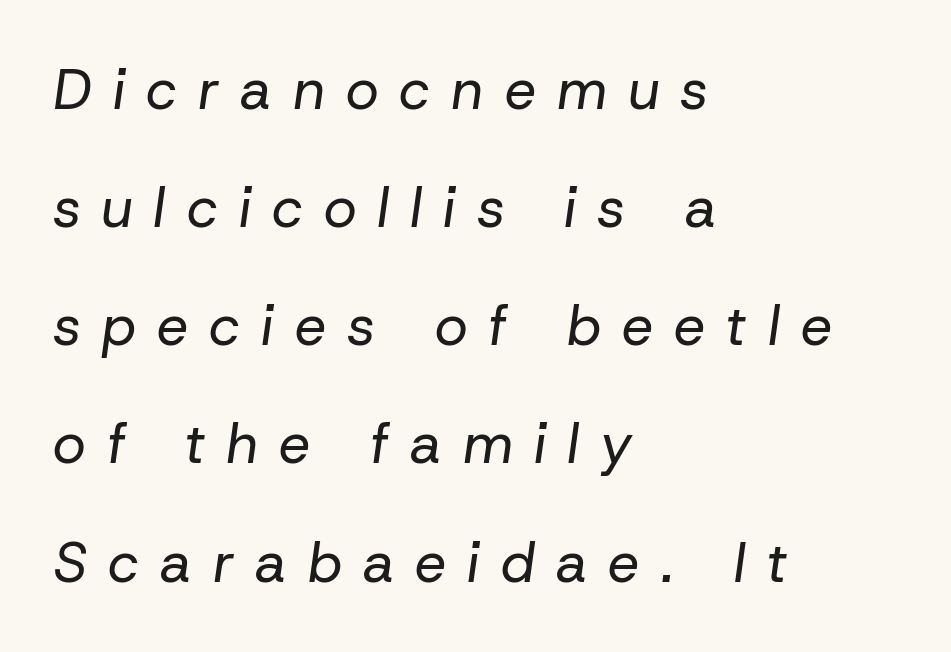
Q: Is the text bold? A: No.
Q: Is the text italic (slanted)? A: Yes, it leans right by about 8 degrees.
Q: Is the text underlined? A: No.
Q: How is the paragraph aligned? A: Left-aligned.
Q: Is the spacing between letters normal or unusually wide? A: Unusually wide.
Q: Is the spacing between lines tight, normal or loose? A: Loose.
Q: Width (condensed, normal, or wide)? A: Normal.
Q: Stroke contrast? A: Low.
Q: x-height? A: Medium.
Q: Monospaced? A: No.
